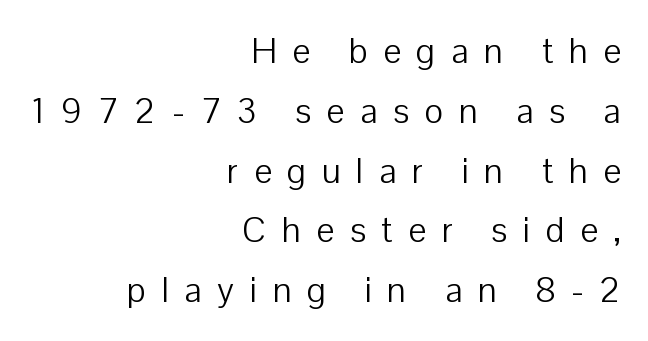
The image shows 36 px light sans-serif type, upright; set right-aligned, normal line spacing (1.66x), unusually wide letter spacing (+0.43 em), not underlined; low stroke contrast and a medium x-height.
